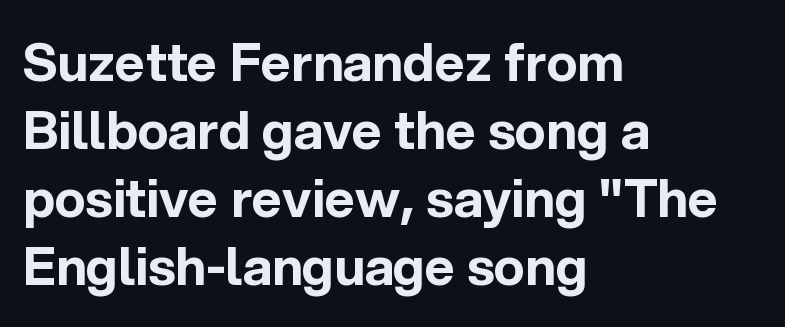
Q: Is the text bold? A: Yes.
Q: Is the text italic (slanted)? A: No, it is upright.
Q: Is the typeface a serif or a sans-serif typeface? A: Sans-serif.
Q: Is the text underlined? A: No.
Q: How is the paragraph aligned? A: Left-aligned.
Q: Is the spacing between letters normal or unusually wide? A: Normal.
Q: Is the spacing between lines tight, normal or loose? A: Normal.
Q: Width (condensed, normal, or wide)? A: Normal.
Q: x-height? A: Medium.
Q: Monospaced? A: No.
